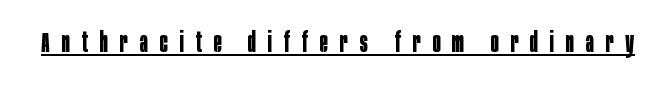
{"italic": "no", "bold": "yes", "underline": "yes", "letter_spacing": "wide", "letter_spacing_em": 0.44, "glyph_px": 27}
